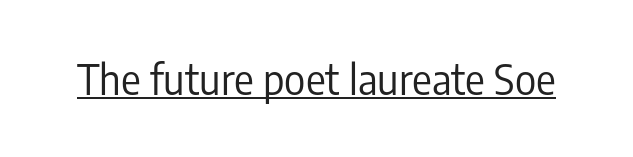
Q: Is the text bold? A: No.
Q: Is the text italic (slanted)? A: No, it is upright.
Q: Is the typeface a serif or a sans-serif typeface? A: Sans-serif.
Q: Is the text underlined? A: Yes.
Q: Is the spacing between letters normal or unusually wide? A: Normal.
Q: Width (condensed, normal, or wide)? A: Condensed.
Q: Stroke contrast? A: Low.
Q: x-height? A: Medium.
Q: Monospaced? A: No.
